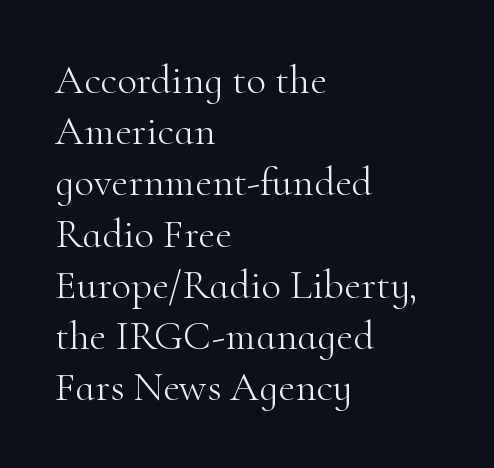
{"serif": "yes", "italic": "no", "bold": "no", "weight": "light", "width": "normal", "stroke_contrast": "high", "x_height": "small", "monospaced": "no", "underline": "no", "align": "left", "line_spacing": "normal", "line_spacing_ratio": 1.25, "letter_spacing": "normal", "letter_spacing_em": 0.0, "glyph_px": 41}
